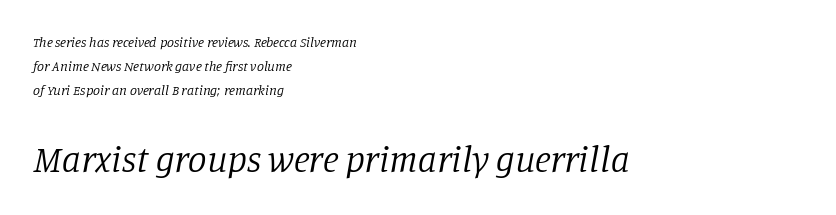
Q: Is the text bold? A: No.
Q: Is the text italic (slanted)? A: Yes, it leans right by about 11 degrees.
Q: Is the typeface a serif or a sans-serif typeface? A: Serif.
Q: Is the text underlined? A: No.
Q: How is the paragraph aligned? A: Left-aligned.
Q: Is the spacing between letters normal or unusually wide? A: Normal.
Q: Which block of text is set in a larger size, the first (top) or the second (bottom)? A: The second (bottom) one.
Q: Width (condensed, normal, or wide)? A: Normal.
Q: Stroke contrast? A: Low.
Q: x-height? A: Large.
Q: Monospaced? A: No.
